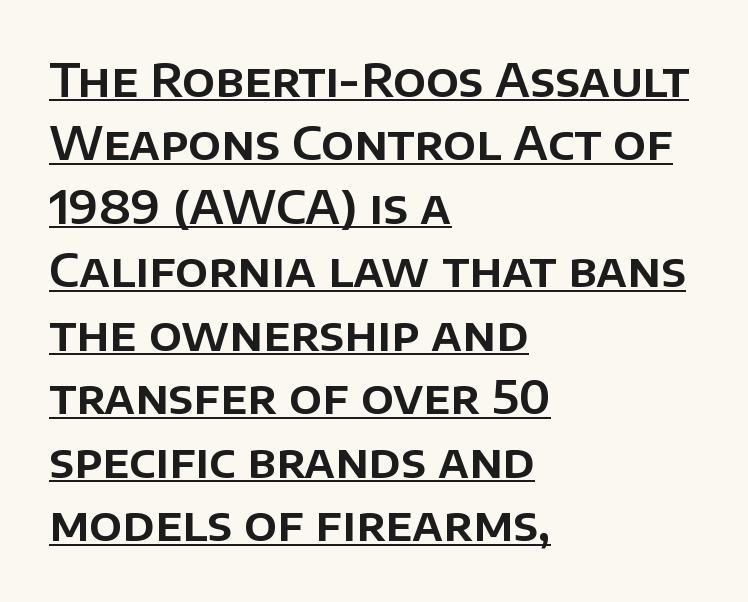
Serifs: no, the terminals of the letterforms are clean. Horizontal bands of white between lines are of average thickness. Do the letters lean? They stand straight. Character widths vary here, with narrow letters taking less room than wide ones.
